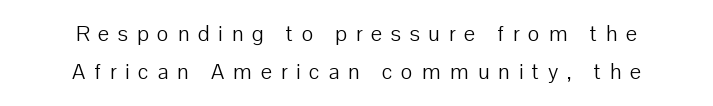
The image shows 22 px text type, upright; set centered, line spacing 1.74x, unusually wide letter spacing (+0.4 em), not underlined.
